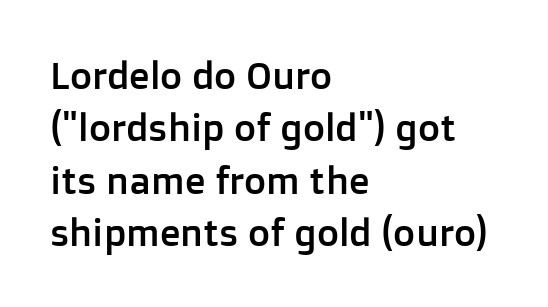
The image shows 38 px sans-serif type, upright; set left-aligned, normal line spacing (1.38x), normal letter spacing, not underlined; low stroke contrast and a medium x-height.
